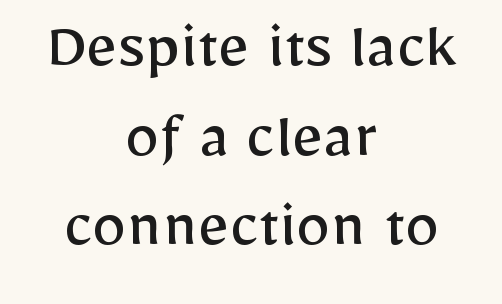
Beneath every word, the page is bare. These lines sit exactly where default settings would place them. Weight class: somewhere from thin through regular. Each word holds together tightly as a unit, with standard inter-letter gaps. What kind of face is this? One without serifs — a sans. These lines are rendered in a variable-pitch font.
